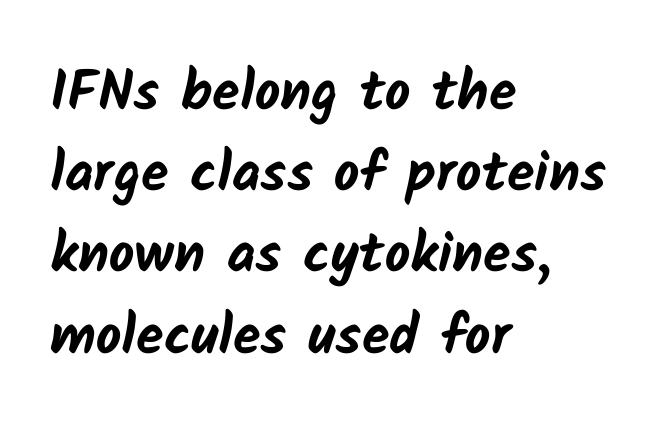
{"serif": "no", "bold": "yes", "weight": "bold", "width": "normal", "stroke_contrast": "low", "x_height": "medium", "monospaced": "no", "underline": "no", "align": "left", "line_spacing": "normal", "line_spacing_ratio": 1.45, "letter_spacing": "normal", "letter_spacing_em": 0.0, "glyph_px": 56}
